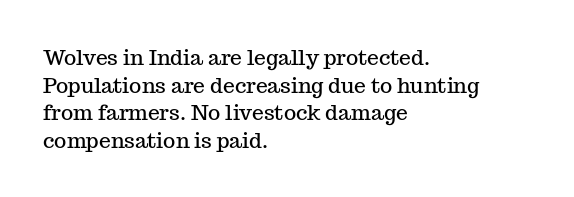
Q: Is the text italic (slanted)? A: No, it is upright.
Q: Is the text underlined? A: No.
Q: How is the paragraph aligned? A: Left-aligned.
Q: Is the spacing between letters normal or unusually wide? A: Normal.
Q: Is the spacing between lines tight, normal or loose? A: Normal.
